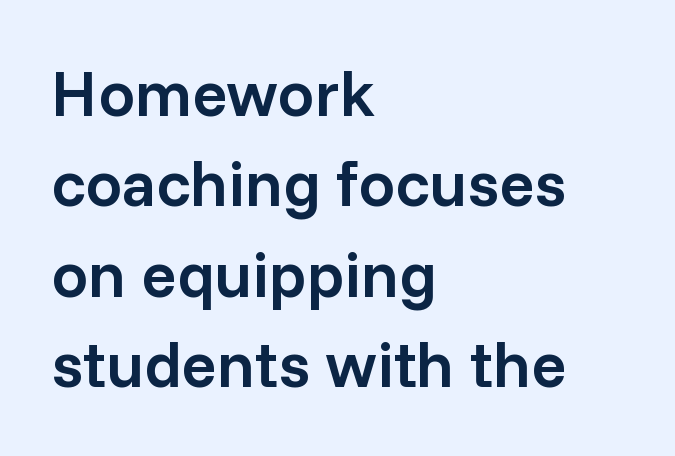
A clean baseline with only descenders dipping below it. Students, observe: this is what conventionally led text looks like. Stems and bowls a touch heavier than normal — semibold. Think of a printed novel: that variable character pitch is what you see here. This is roman type, the default non-slanted kind. One-word summary of the alignment: left.
